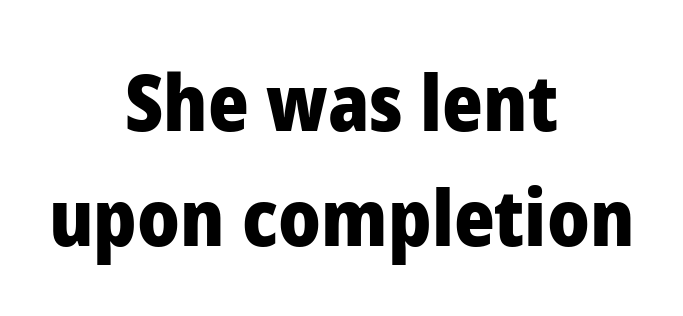
Is this a sans? Yes — the strokes have no serifs. Clear beneath every line of the passage. Posture: straight, roman, zero tilt. You could not count columns in this text — the font is proportionally spaced. Leading matches the norm, producing a regular column. Which margin do the lines hug? Neither — every line sits in the middle.
